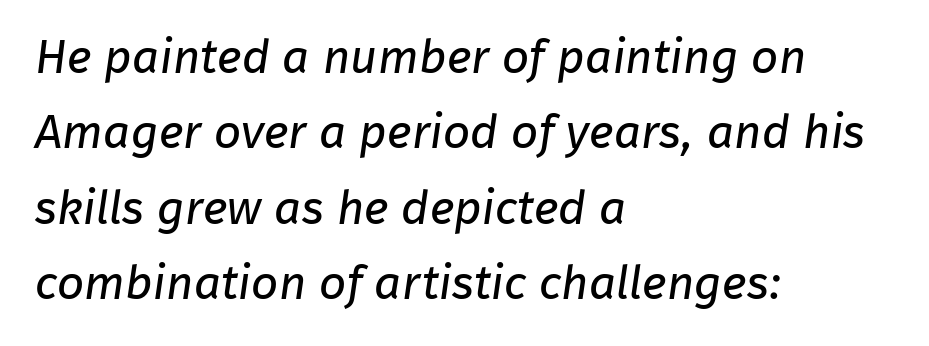
The image shows 48 px regular-weight sans-serif type; set left-aligned, normal line spacing (1.57x), normal letter spacing, not underlined; low stroke contrast and a medium x-height.
